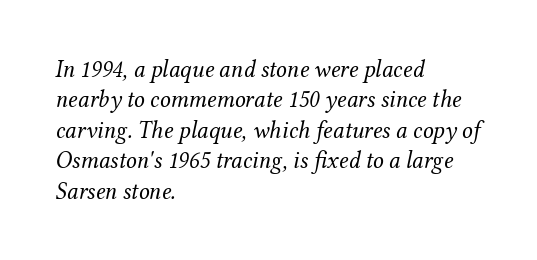
Designer's note — italics engaged. Short note: letters normally spaced. The typesetting does not lean heavy: it is not bold. This rendering features lettering with no underline. The typesetter chose a ragged-right arrangement here. Notice how descenders clear the ascenders below comfortably — that's standard leading.
